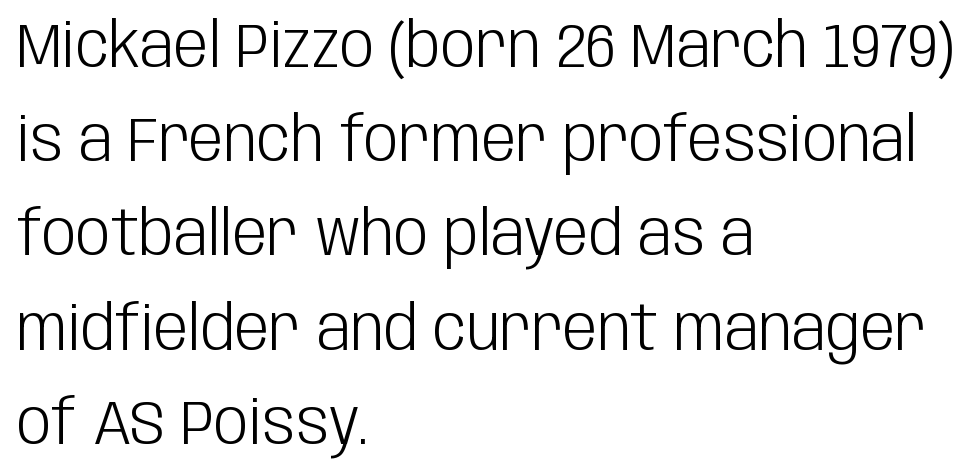
Q: Is the text bold? A: No.
Q: Is the text italic (slanted)? A: No, it is upright.
Q: Is the typeface a serif or a sans-serif typeface? A: Sans-serif.
Q: Is the text underlined? A: No.
Q: How is the paragraph aligned? A: Left-aligned.
Q: Is the spacing between letters normal or unusually wide? A: Normal.
Q: Is the spacing between lines tight, normal or loose? A: Normal.
Q: Width (condensed, normal, or wide)? A: Condensed.
Q: Stroke contrast? A: Low.
Q: x-height? A: Large.
Q: Monospaced? A: No.
